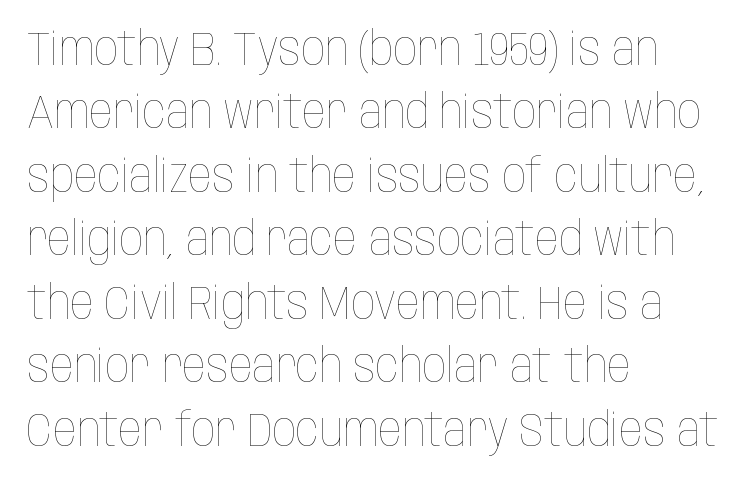
{"italic": "no", "bold": "no", "weight": "thin", "width": "condensed", "stroke_contrast": "low", "x_height": "large", "monospaced": "no", "underline": "no", "align": "left", "line_spacing": "normal", "line_spacing_ratio": 1.35, "letter_spacing": "normal", "letter_spacing_em": 0.0, "glyph_px": 47}
